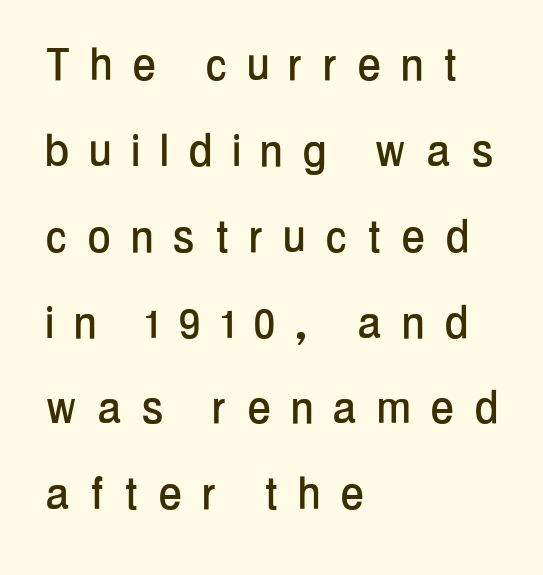
Q: Is the text italic (slanted)? A: No, it is upright.
Q: Is the typeface a serif or a sans-serif typeface? A: Sans-serif.
Q: Is the text underlined? A: No.
Q: How is the paragraph aligned? A: Left-aligned.
Q: Is the spacing between letters normal or unusually wide? A: Unusually wide.
Q: Is the spacing between lines tight, normal or loose? A: Normal.
Q: Width (condensed, normal, or wide)? A: Condensed.
Q: Stroke contrast? A: Low.
Q: x-height? A: Medium.
Q: Monospaced? A: No.
